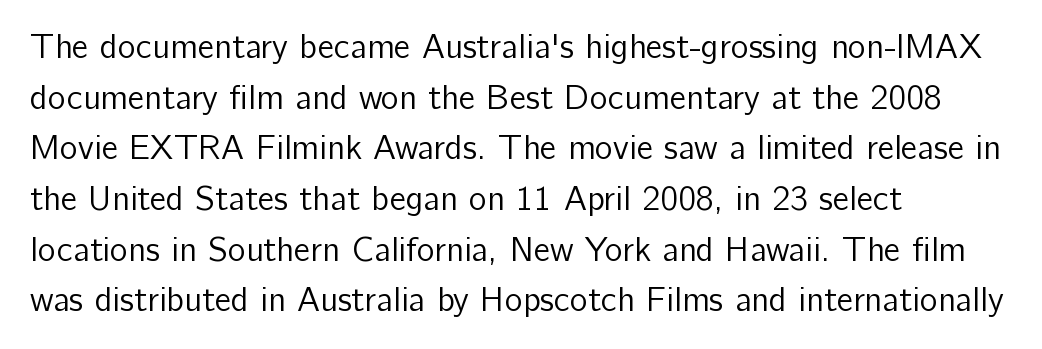
Q: Is the text bold? A: No.
Q: Is the text italic (slanted)? A: No, it is upright.
Q: Is the typeface a serif or a sans-serif typeface? A: Sans-serif.
Q: Is the text underlined? A: No.
Q: How is the paragraph aligned? A: Left-aligned.
Q: Is the spacing between letters normal or unusually wide? A: Normal.
Q: Is the spacing between lines tight, normal or loose? A: Normal.
Q: Width (condensed, normal, or wide)? A: Normal.
Q: Stroke contrast? A: Low.
Q: x-height? A: Medium.
Q: Monospaced? A: No.
